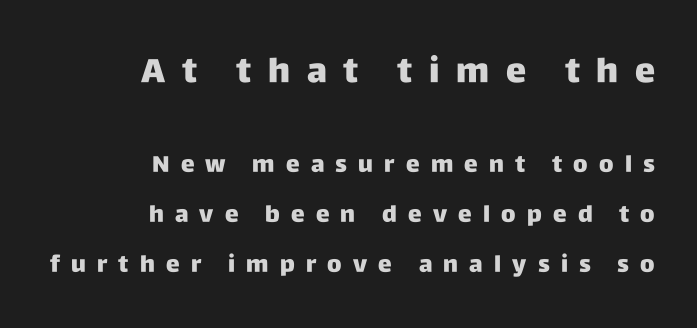
{"serif": "no", "italic": "no", "bold": "yes", "weight": "heavy", "width": "normal", "stroke_contrast": "low", "x_height": "large", "monospaced": "no", "underline": "no", "align": "right", "line_spacing": "loose", "line_spacing_ratio": 2.19, "letter_spacing": "wide", "letter_spacing_em": 0.49, "larger_block": "first", "size_ratio": 1.48, "glyph_px": 34}
